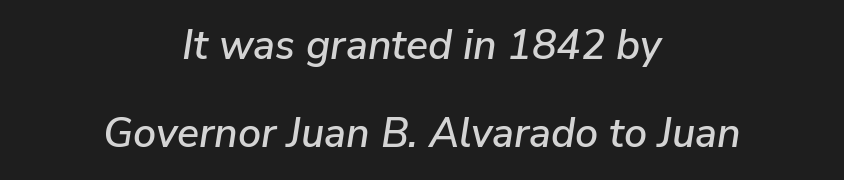
{"italic": "yes", "lean": "right", "slant_degrees": 9, "width": "normal", "stroke_contrast": "low", "x_height": "medium", "monospaced": "no", "underline": "no", "align": "center", "line_spacing": "loose", "line_spacing_ratio": 2.15, "letter_spacing": "normal", "letter_spacing_em": 0.0, "glyph_px": 41}
